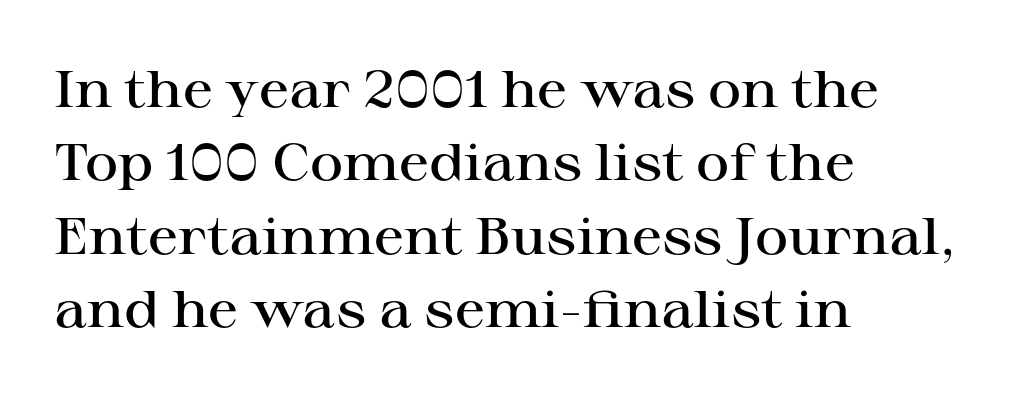
Varying glyph widths throughout — classic text-font behaviour. What's the leading like? Ordinary, nothing unusual. How heavy is the stroke? Medium-heavy — a semibold, shy of bold. These lines stack with their left ends in a neat column. Descenders are the only things crossing below the line. Typographically, this falls in the serif category.
